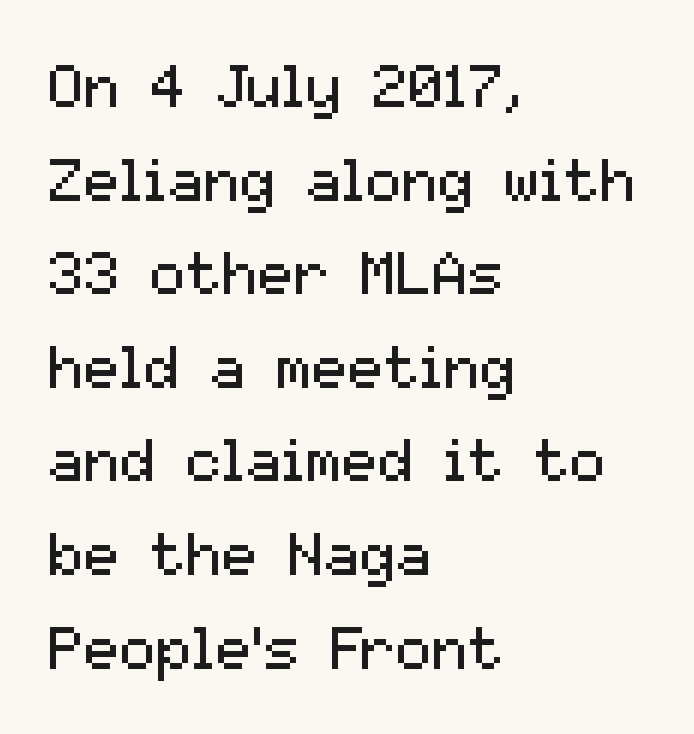
Q: Is the text bold? A: No.
Q: Is the text italic (slanted)? A: No, it is upright.
Q: Is the typeface a serif or a sans-serif typeface? A: Sans-serif.
Q: Is the text underlined? A: No.
Q: How is the paragraph aligned? A: Left-aligned.
Q: Is the spacing between letters normal or unusually wide? A: Normal.
Q: Is the spacing between lines tight, normal or loose? A: Normal.
Q: Width (condensed, normal, or wide)? A: Normal.
Q: Stroke contrast? A: Medium.
Q: x-height? A: Medium.
Q: Monospaced? A: No.
